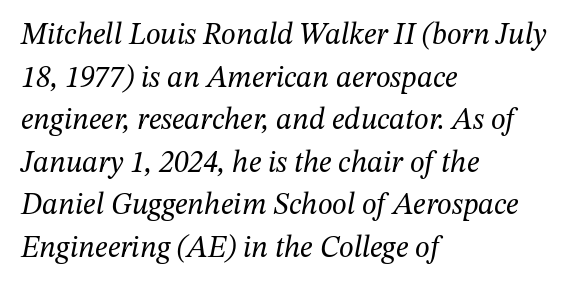
The image shows 30 px regular-weight serif type, italic (leaning right); set left-aligned, normal line spacing (1.42x), normal letter spacing, not underlined; medium stroke contrast and a medium x-height.
